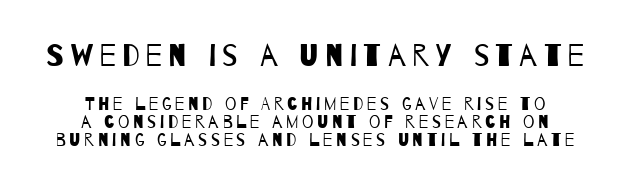
The image shows 31 px regular-weight, condensed sans-serif type; set centered, tight line spacing (1.0x), unusually wide letter spacing (+0.2 em), not underlined; the first (top) block is 1.72x larger; low stroke contrast and a large x-height.
